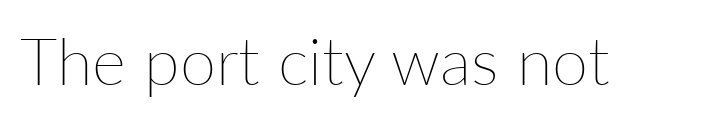
{"italic": "no", "bold": "no", "weight": "thin", "width": "normal", "stroke_contrast": "low", "x_height": "medium", "monospaced": "no", "underline": "no", "letter_spacing": "normal", "letter_spacing_em": 0.0, "glyph_px": 65}
